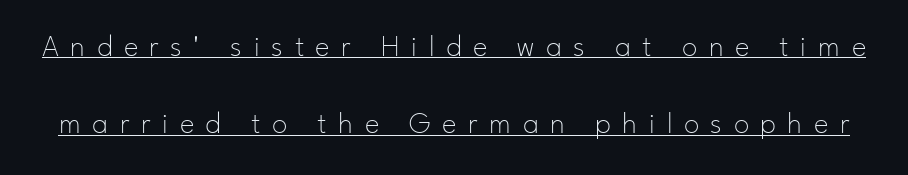
Weight: not bold — regular or lighter. Proportional: the letters do not fall into vertical columns. The vertical gap from one line to the next is large. This rendering widens character spacing well past its baseline value. The font's upright variant was chosen for this text.
